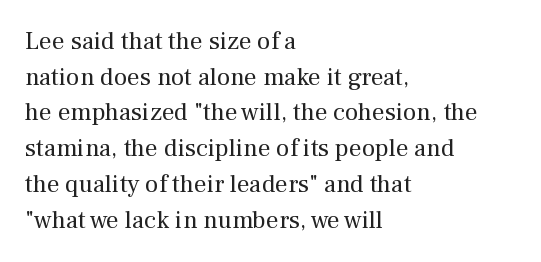
{"italic": "no", "bold": "no", "underline": "no", "align": "left", "line_spacing": "normal", "line_spacing_ratio": 1.43, "letter_spacing": "normal", "letter_spacing_em": 0.0, "glyph_px": 25}
